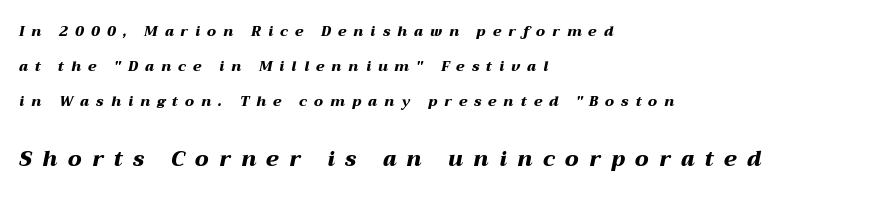
{"italic": "yes", "lean": "right", "slant_degrees": 12, "bold": "yes", "underline": "no", "align": "left", "line_spacing": "loose", "line_spacing_ratio": 2.49, "letter_spacing": "wide", "letter_spacing_em": 0.5, "larger_block": "second", "size_ratio": 1.5, "glyph_px": 21}
